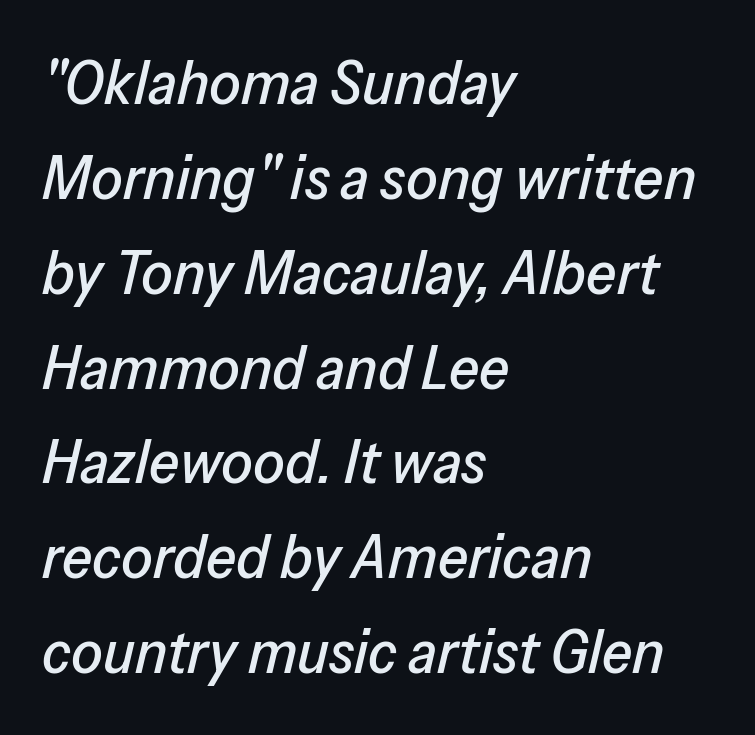
{"italic": "yes", "lean": "right", "slant_degrees": 13, "width": "normal", "stroke_contrast": "low", "x_height": "medium", "monospaced": "no", "underline": "no", "align": "left", "line_spacing": "normal", "line_spacing_ratio": 1.53, "letter_spacing": "normal", "letter_spacing_em": 0.0, "glyph_px": 62}
